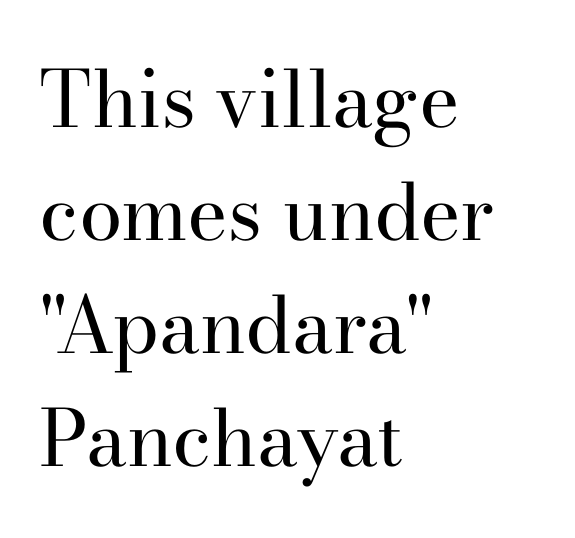
The image shows 78 px regular-weight serif type, upright; set left-aligned, normal line spacing (1.45x), normal letter spacing, not underlined; high stroke contrast and a small x-height.
